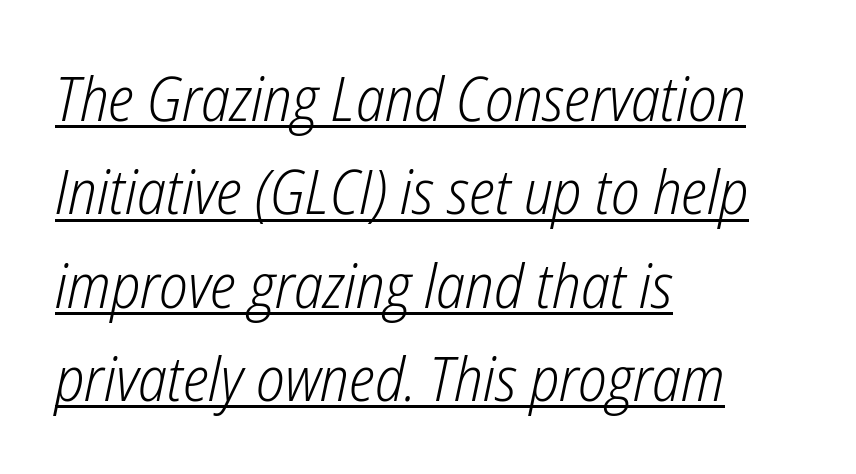
The image shows 61 px light, condensed type, italic (leaning right); set left-aligned, normal line spacing (1.53x), normal letter spacing, underlined; low stroke contrast and a medium x-height.
